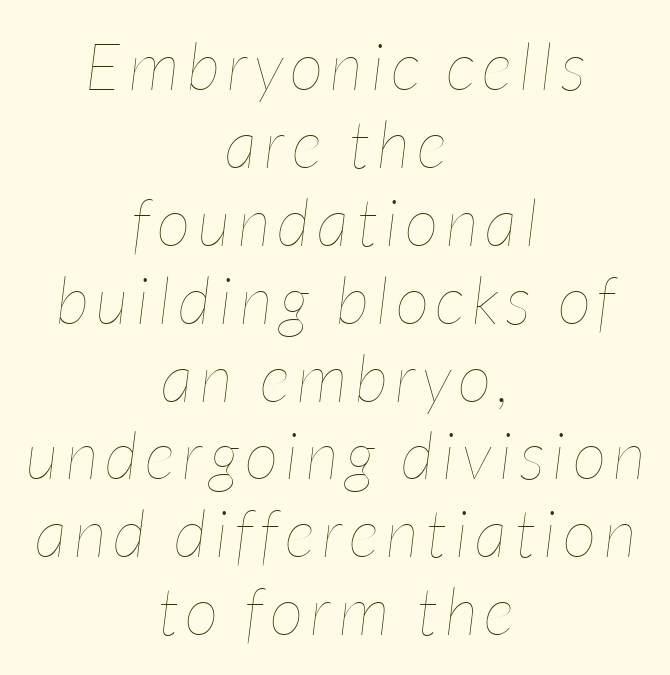
{"italic": "yes", "lean": "right", "slant_degrees": 7, "bold": "no", "weight": "thin", "width": "condensed", "stroke_contrast": "low", "x_height": "medium", "monospaced": "no", "underline": "no", "align": "center", "line_spacing_ratio": 1.18, "glyph_px": 66}
